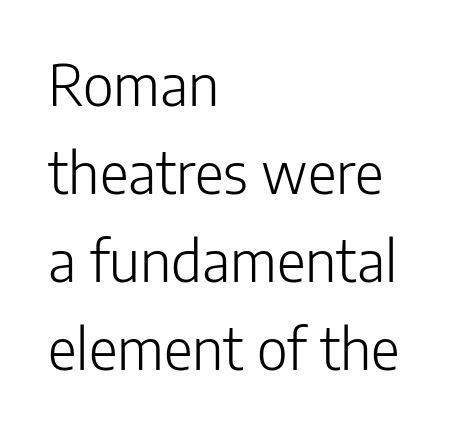
The image shows 56 px light sans-serif type, upright; set left-aligned, normal line spacing (1.57x), normal letter spacing, not underlined; low stroke contrast and a medium x-height.
